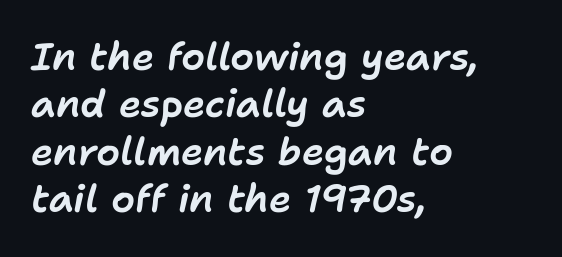
Regular leading. The lines in this sample share a left origin and differ only in where they stop. Character widths vary here, with narrow letters taking less room than wide ones. The passage shown leans; its letterforms are oblique. Look at the tracking — it's just the regular setting, nothing added.
